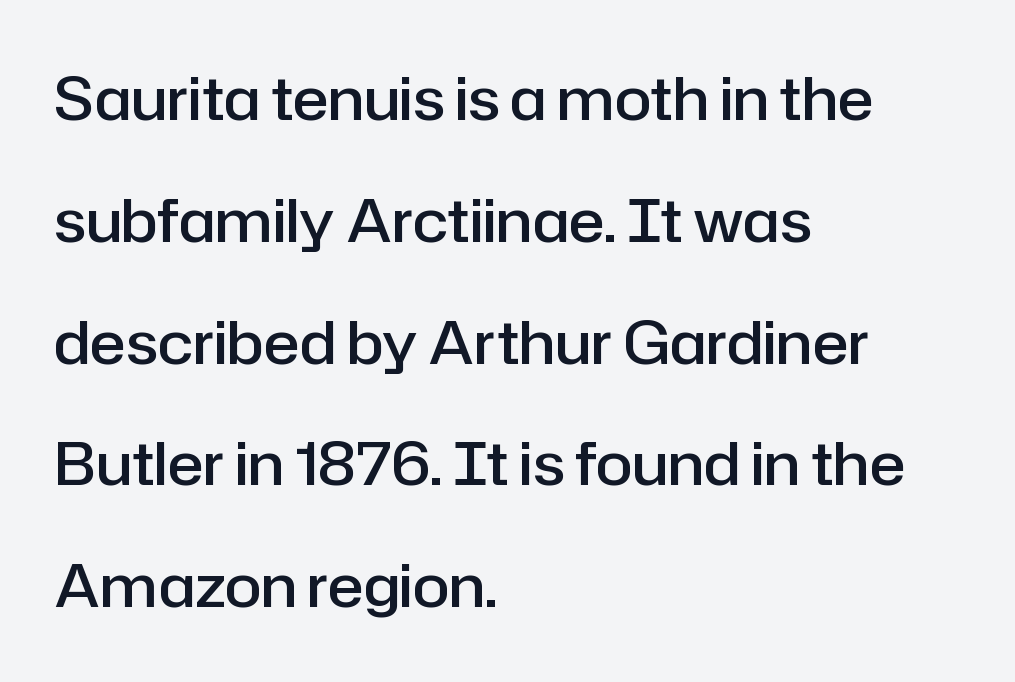
Q: Is the text bold? A: Semi-bold.
Q: Is the text italic (slanted)? A: No, it is upright.
Q: Is the typeface a serif or a sans-serif typeface? A: Sans-serif.
Q: Is the text underlined? A: No.
Q: How is the paragraph aligned? A: Left-aligned.
Q: Is the spacing between letters normal or unusually wide? A: Normal.
Q: Is the spacing between lines tight, normal or loose? A: Loose.
Q: Width (condensed, normal, or wide)? A: Normal.
Q: Stroke contrast? A: Low.
Q: x-height? A: Medium.
Q: Monospaced? A: No.
